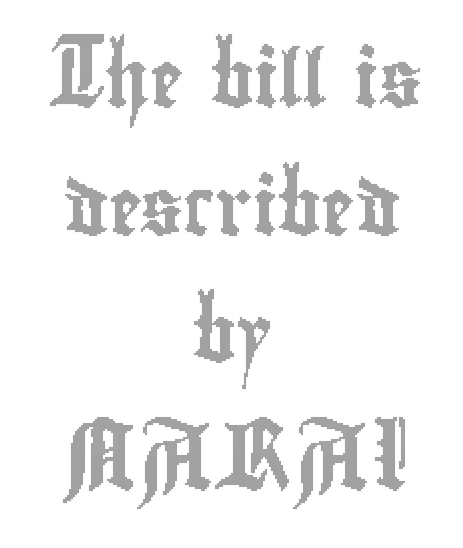
Q: Is the text italic (slanted)? A: No, it is upright.
Q: Is the text underlined? A: No.
Q: How is the paragraph aligned? A: Centered.
Q: Is the spacing between letters normal or unusually wide? A: Normal.
Q: Is the spacing between lines tight, normal or loose? A: Loose.
Q: Width (condensed, normal, or wide)? A: Condensed.
Q: x-height? A: Small.
Q: Monospaced? A: No.
